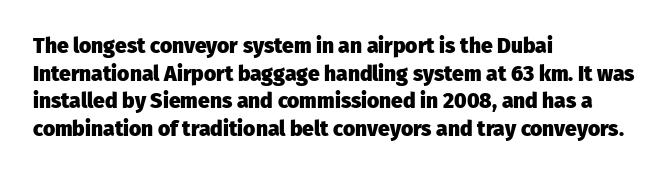
{"italic": "no", "bold": "yes", "underline": "no", "align": "left", "line_spacing": "normal", "line_spacing_ratio": 1.31, "letter_spacing": "normal", "letter_spacing_em": 0.0, "glyph_px": 21}
